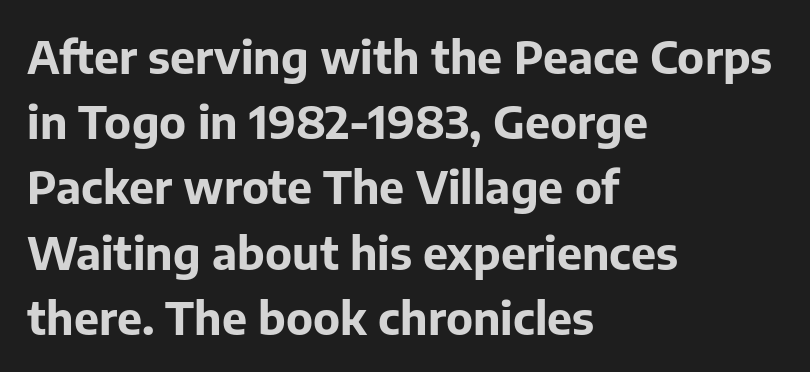
This sample uses an upright cut, with every glyph sitting square on the baseline. Honestly, the row spacing looks completely unremarkable. The line texture is even and compact thanks to regular tracking. This sample uses a sans-serif face.
